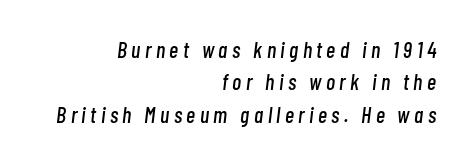
Q: Is the text italic (slanted)? A: Yes, it leans right by about 7 degrees.
Q: Is the text underlined? A: No.
Q: How is the paragraph aligned? A: Right-aligned.
Q: Is the spacing between letters normal or unusually wide? A: Unusually wide.
Q: Is the spacing between lines tight, normal or loose? A: Normal.
